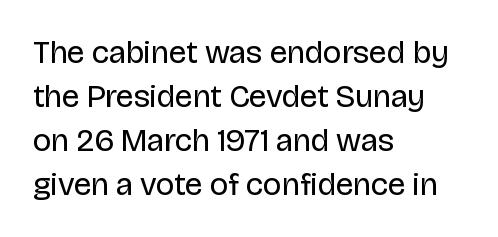
Q: Is the text bold? A: No.
Q: Is the text italic (slanted)? A: No, it is upright.
Q: Is the typeface a serif or a sans-serif typeface? A: Sans-serif.
Q: Is the text underlined? A: No.
Q: How is the paragraph aligned? A: Left-aligned.
Q: Is the spacing between letters normal or unusually wide? A: Normal.
Q: Is the spacing between lines tight, normal or loose? A: Normal.
Q: Width (condensed, normal, or wide)? A: Normal.
Q: Stroke contrast? A: Low.
Q: x-height? A: Large.
Q: Monospaced? A: No.
